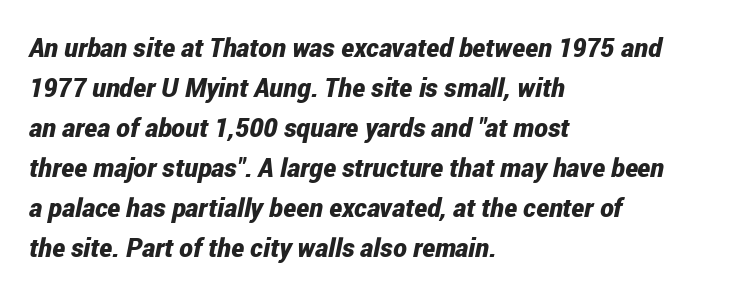
{"italic": "yes", "lean": "right", "slant_degrees": 12, "bold": "yes", "underline": "no", "align": "left", "line_spacing": "normal", "line_spacing_ratio": 1.54, "letter_spacing": "normal", "letter_spacing_em": 0.0, "glyph_px": 26}
